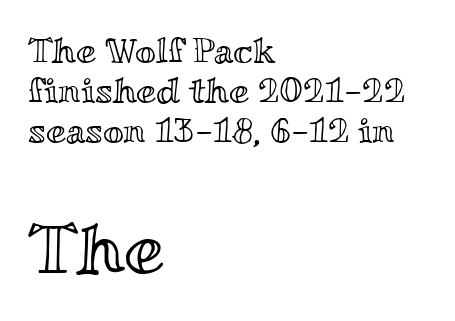
The image shows 72 px wide type, upright; set left-aligned, tight line spacing (1.11x), normal letter spacing, not underlined; the second (bottom) block is 2.0x larger; a small x-height.
